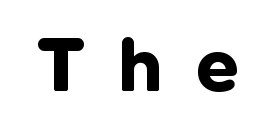
{"serif": "no", "italic": "no", "bold": "yes", "weight": "bold", "width": "normal", "stroke_contrast": "low", "x_height": "medium", "monospaced": "no", "underline": "no", "letter_spacing": "wide", "letter_spacing_em": 0.46, "glyph_px": 75}
